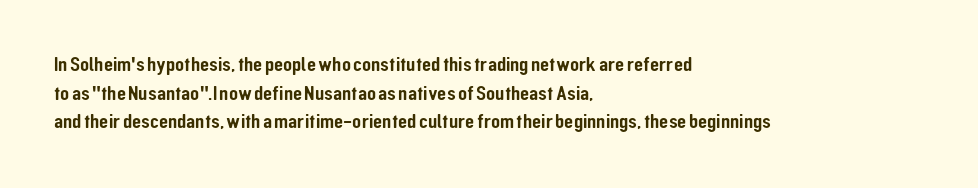
The rendering keeps characters at their native spacing. Does the lettering tilt? It doesn't — this is upright. Descender tails drop into unmarked territory. The lines sit at an ordinary, default distance from one another. One-word summary of the alignment: left.
